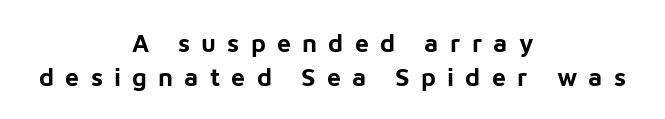
Q: Is the text bold? A: Yes.
Q: Is the text italic (slanted)? A: No, it is upright.
Q: Is the text underlined? A: No.
Q: How is the paragraph aligned? A: Centered.
Q: Is the spacing between letters normal or unusually wide? A: Unusually wide.
Q: Is the spacing between lines tight, normal or loose? A: Normal.
